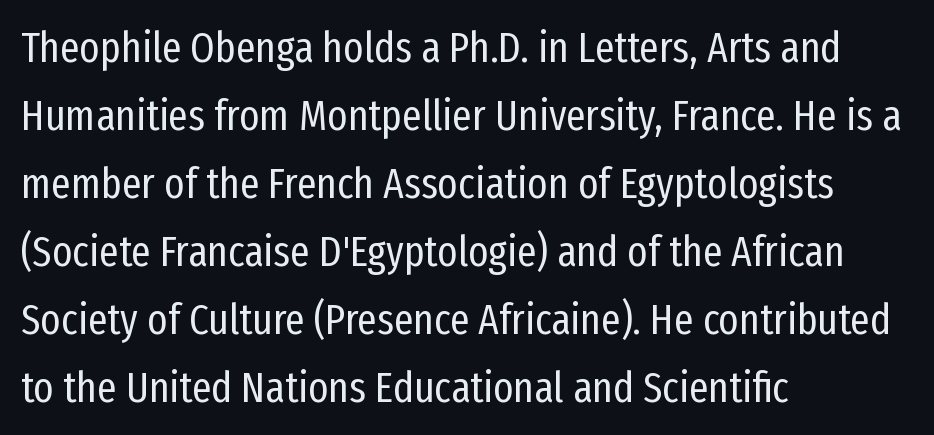
Q: Is the text bold? A: No.
Q: Is the text italic (slanted)? A: No, it is upright.
Q: Is the typeface a serif or a sans-serif typeface? A: Sans-serif.
Q: Is the text underlined? A: No.
Q: How is the paragraph aligned? A: Left-aligned.
Q: Is the spacing between letters normal or unusually wide? A: Normal.
Q: Is the spacing between lines tight, normal or loose? A: Normal.
Q: Width (condensed, normal, or wide)? A: Condensed.
Q: Stroke contrast? A: Low.
Q: x-height? A: Medium.
Q: Monospaced? A: No.
